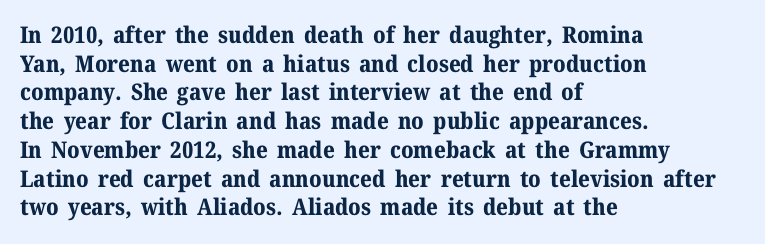
{"italic": "no", "bold": "yes", "underline": "no", "align": "left", "line_spacing": "normal", "line_spacing_ratio": 1.25, "letter_spacing": "normal", "letter_spacing_em": 0.0, "glyph_px": 23}
